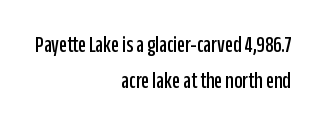
{"italic": "no", "underline": "no", "align": "right", "line_spacing": "normal", "line_spacing_ratio": 1.58, "letter_spacing": "normal", "letter_spacing_em": 0.0, "glyph_px": 23}
